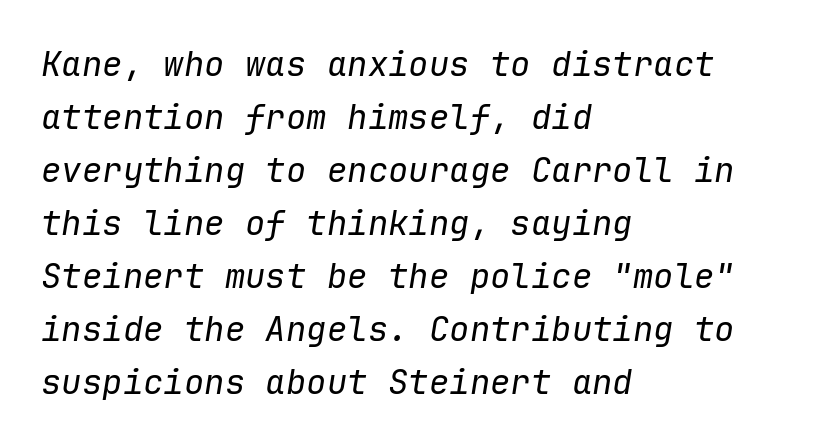
Q: Is the text bold? A: No.
Q: Is the text italic (slanted)? A: Yes, it leans right by about 9 degrees.
Q: Is the text underlined? A: No.
Q: How is the paragraph aligned? A: Left-aligned.
Q: Is the spacing between letters normal or unusually wide? A: Normal.
Q: Is the spacing between lines tight, normal or loose? A: Normal.
Q: Width (condensed, normal, or wide)? A: Normal.
Q: Stroke contrast? A: Low.
Q: x-height? A: Medium.
Q: Monospaced? A: Yes.
